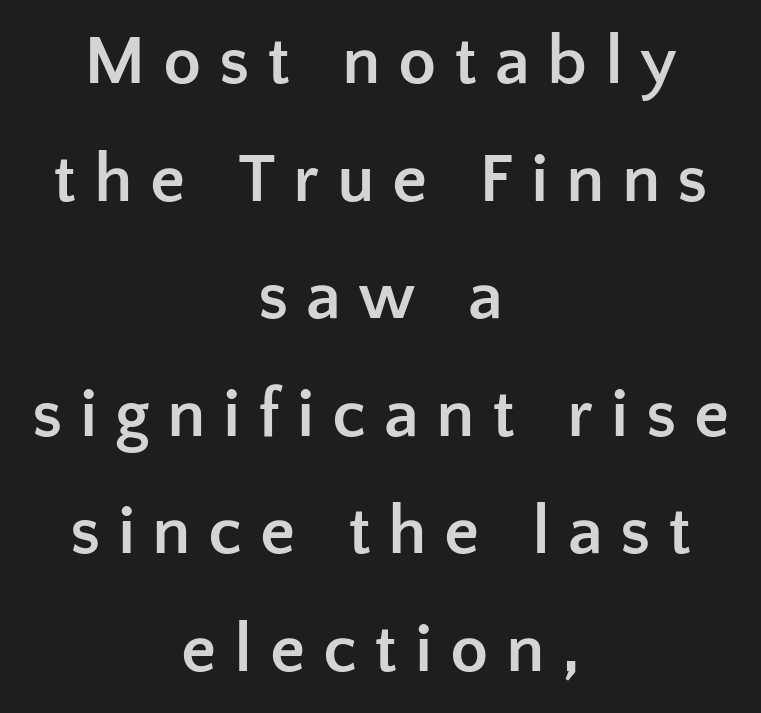
The image shows 70 px semibold sans-serif type, upright; set centered, normal line spacing (1.68x), unusually wide letter spacing (+0.25 em), not underlined; low stroke contrast and a medium x-height.
